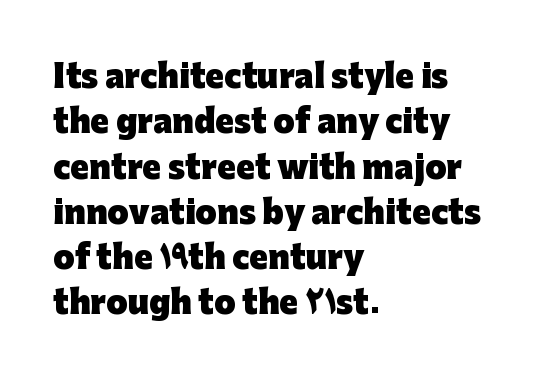
A typesetter would call this proportional, since set widths differ per character. Unlike a traditional serif, this face leaves its strokes unadorned. Look at the tracking — it's just the regular setting, nothing added. Underlining? Definitely not there.
